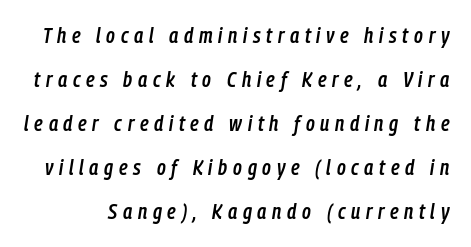
Q: Is the text bold? A: Semi-bold.
Q: Is the text italic (slanted)? A: Yes, it leans right by about 9 degrees.
Q: Is the text underlined? A: No.
Q: Is the spacing between letters normal or unusually wide? A: Unusually wide.
Q: Is the spacing between lines tight, normal or loose? A: Loose.
